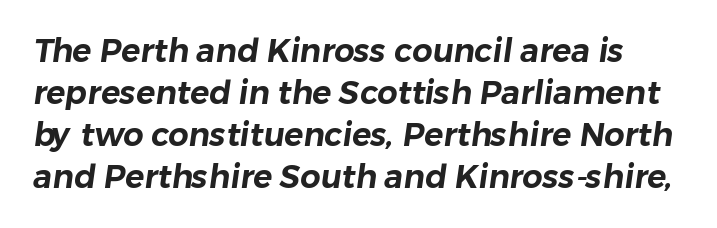
{"serif": "no", "width": "normal", "stroke_contrast": "low", "x_height": "medium", "monospaced": "no", "underline": "no", "align": "left", "line_spacing": "normal", "line_spacing_ratio": 1.31, "letter_spacing": "normal", "letter_spacing_em": 0.0, "glyph_px": 32}
